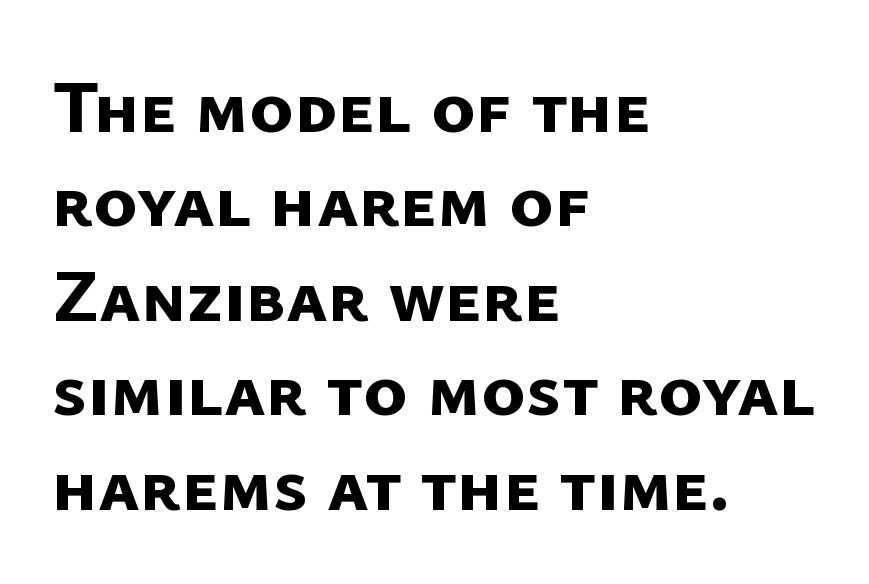
The lines sit at an ordinary, default distance from one another. Tracking value appears to be zero — textbook default spacing. This sample has the flowing, uneven cadence of proportional lettering. These lines are composed in type without serifs.
